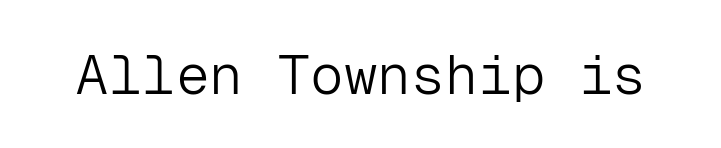
The image shows 56 px light sans-serif type, upright, monospaced; set normal letter spacing, not underlined; low stroke contrast and a medium x-height.
